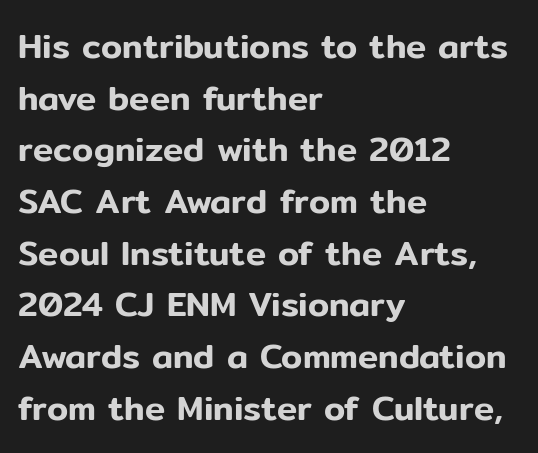
Note the varied advance widths — an 'i' is clearly narrower than an 'm'. The words here are not underlined. Students, note that the glyphs here touch the page at normal intervals. Classification — sans serif. The ragged edge is on the right, which tells us the setting is flush left.
